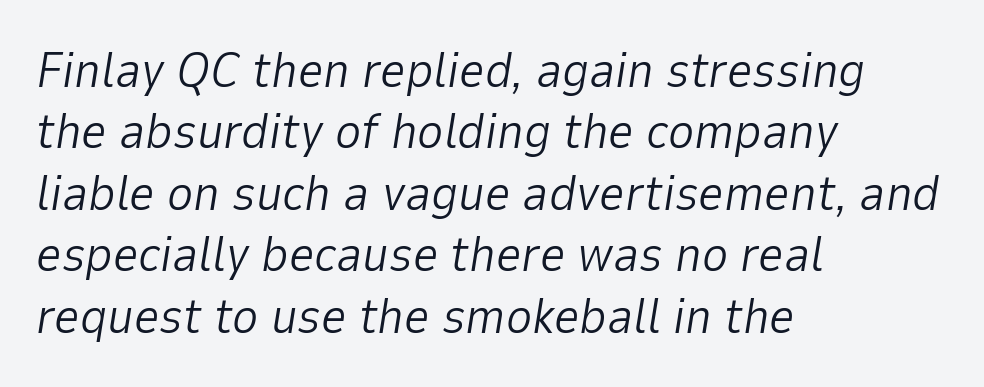
{"italic": "yes", "lean": "right", "slant_degrees": 9, "bold": "no", "weight": "light", "width": "normal", "stroke_contrast": "low", "x_height": "medium", "monospaced": "no", "underline": "no", "align": "left", "line_spacing_ratio": 1.23, "letter_spacing": "normal", "letter_spacing_em": 0.0, "glyph_px": 50}
